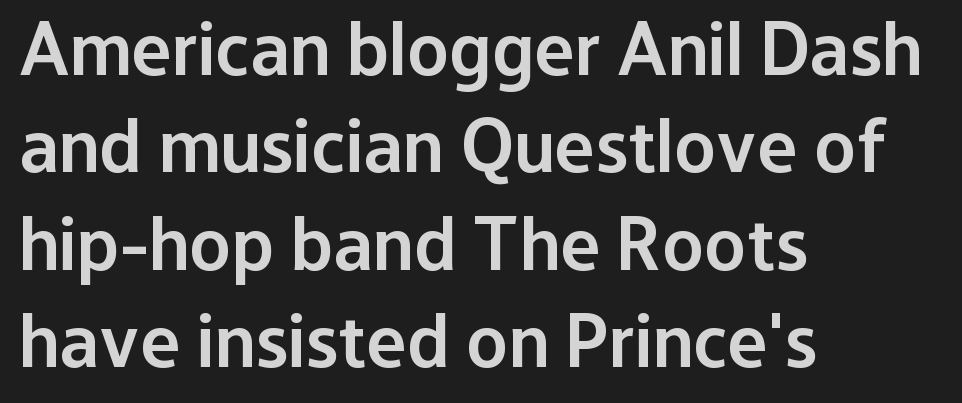
Descender tails drop into unmarked territory. In terms of letterspacing, this is plain default setting. Stroke thickness is moderately raised; the sample reads as semibold. This block has exactly the height ordinary leading produces. These lines are set flush left with a ragged right edge. Each letter keeps its own natural width here, so spacing adapts to shape.
